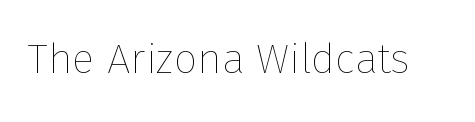
Q: Is the text bold? A: No.
Q: Is the text italic (slanted)? A: No, it is upright.
Q: Is the text underlined? A: No.
Q: Is the spacing between letters normal or unusually wide? A: Normal.
Q: Width (condensed, normal, or wide)? A: Normal.
Q: Stroke contrast? A: Low.
Q: x-height? A: Medium.
Q: Monospaced? A: No.
